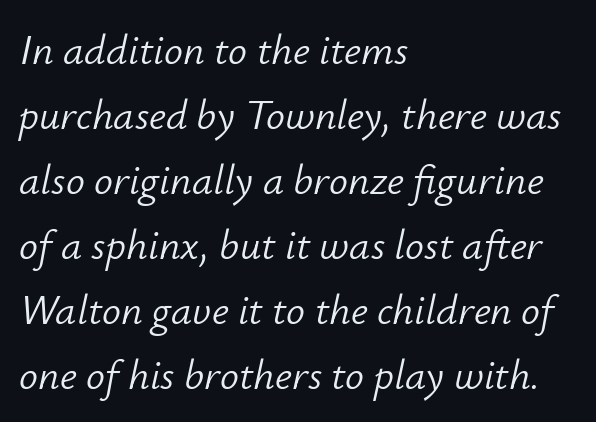
Q: Is the text bold? A: No.
Q: Is the text italic (slanted)? A: Yes, it leans right by about 12 degrees.
Q: Is the text underlined? A: No.
Q: How is the paragraph aligned? A: Left-aligned.
Q: Is the spacing between letters normal or unusually wide? A: Normal.
Q: Is the spacing between lines tight, normal or loose? A: Normal.
Q: Width (condensed, normal, or wide)? A: Normal.
Q: Stroke contrast? A: Low.
Q: x-height? A: Small.
Q: Monospaced? A: No.
